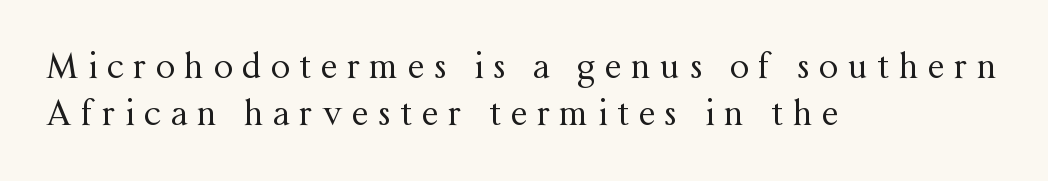
The image shows 34 px regular-weight serif type, upright; set left-aligned, normal line spacing (1.37x), unusually wide letter spacing (+0.28 em), not underlined; medium stroke contrast and a medium x-height.
